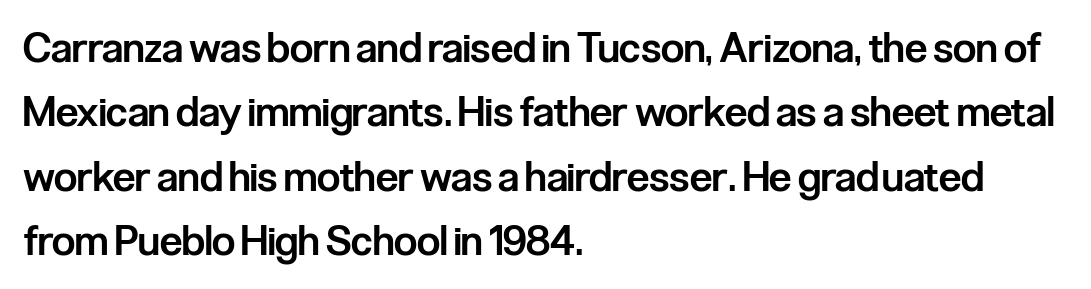
Q: Is the text bold? A: Semi-bold.
Q: Is the text italic (slanted)? A: No, it is upright.
Q: Is the typeface a serif or a sans-serif typeface? A: Sans-serif.
Q: Is the text underlined? A: No.
Q: How is the paragraph aligned? A: Left-aligned.
Q: Is the spacing between letters normal or unusually wide? A: Normal.
Q: Is the spacing between lines tight, normal or loose? A: Normal.
Q: Width (condensed, normal, or wide)? A: Condensed.
Q: Stroke contrast? A: Low.
Q: x-height? A: Medium.
Q: Monospaced? A: No.
